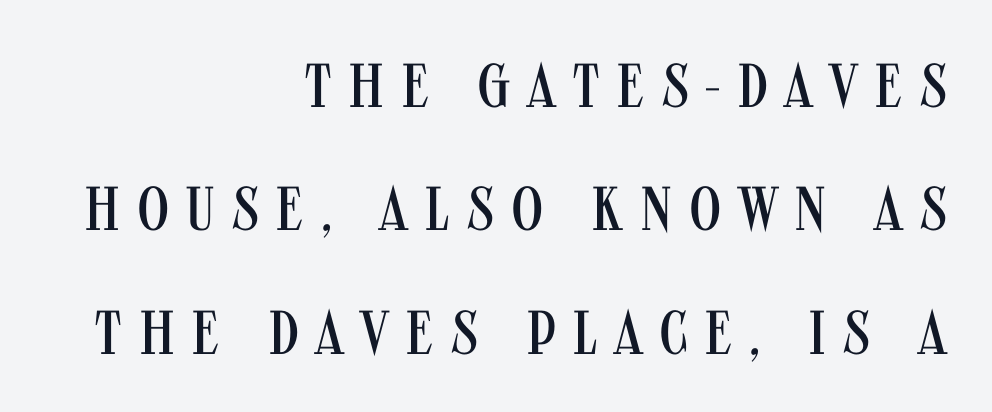
Q: Is the text bold? A: No.
Q: Is the text italic (slanted)? A: No, it is upright.
Q: Is the typeface a serif or a sans-serif typeface? A: Sans-serif.
Q: Is the text underlined? A: No.
Q: How is the paragraph aligned? A: Right-aligned.
Q: Is the spacing between letters normal or unusually wide? A: Unusually wide.
Q: Is the spacing between lines tight, normal or loose? A: Loose.
Q: Width (condensed, normal, or wide)? A: Condensed.
Q: Stroke contrast? A: Medium.
Q: x-height? A: Large.
Q: Monospaced? A: No.
